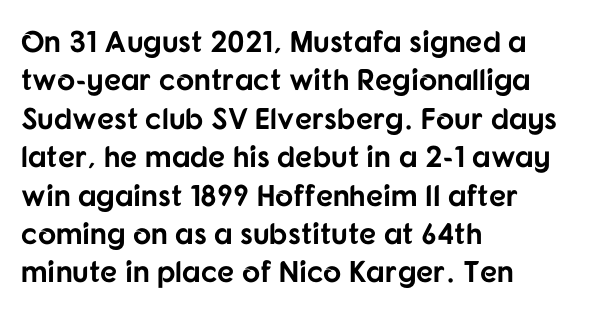
The image shows 30 px bold sans-serif type, upright; set left-aligned, normal line spacing (1.28x), normal letter spacing, not underlined; low stroke contrast and a medium x-height.
